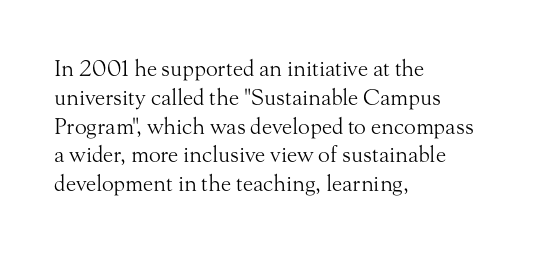
Q: Is the text bold? A: No.
Q: Is the text italic (slanted)? A: No, it is upright.
Q: Is the text underlined? A: No.
Q: How is the paragraph aligned? A: Left-aligned.
Q: Is the spacing between letters normal or unusually wide? A: Normal.
Q: Is the spacing between lines tight, normal or loose? A: Normal.
